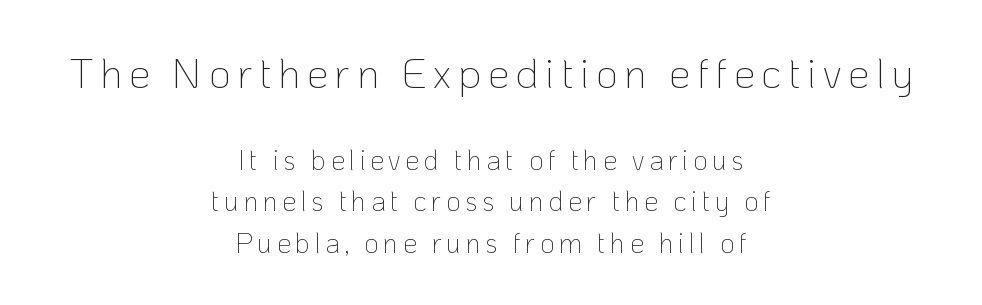
The upper block of text is set noticeably larger than the block beneath it. Is this a fixed-width face? No — the glyphs have proportional, varying widths. Are there feet on the stems? There aren't — it's a sans. Leading matches the norm, producing a regular column. Beneath every word, the page is bare.
